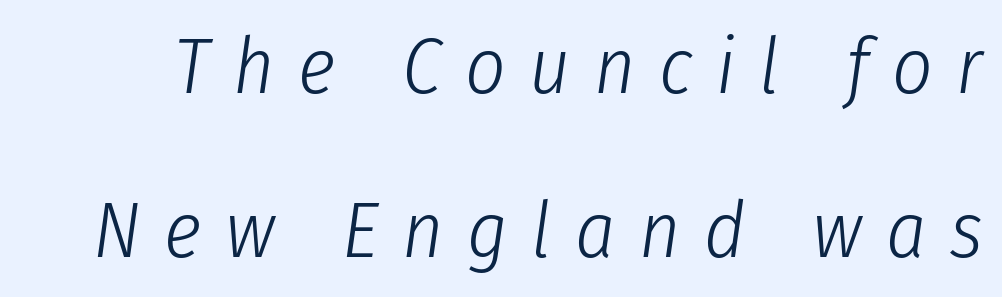
{"italic": "yes", "lean": "right", "slant_degrees": 8, "bold": "no", "weight": "light", "width": "condensed", "stroke_contrast": "low", "x_height": "medium", "monospaced": "no", "underline": "no", "line_spacing": "loose", "line_spacing_ratio": 2.07, "letter_spacing": "wide", "letter_spacing_em": 0.3, "glyph_px": 79}
